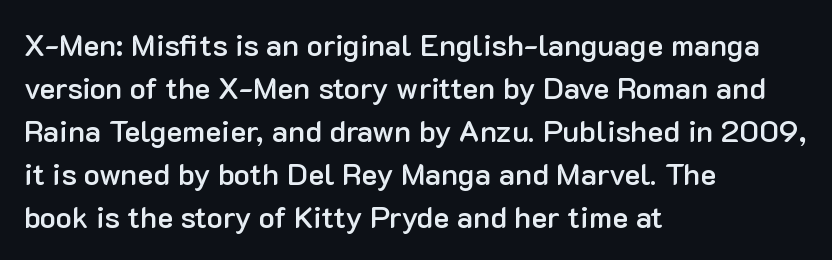
Q: Is the text bold? A: Semi-bold.
Q: Is the text italic (slanted)? A: No, it is upright.
Q: Is the typeface a serif or a sans-serif typeface? A: Sans-serif.
Q: Is the text underlined? A: No.
Q: How is the paragraph aligned? A: Left-aligned.
Q: Is the spacing between letters normal or unusually wide? A: Normal.
Q: Is the spacing between lines tight, normal or loose? A: Normal.
Q: Width (condensed, normal, or wide)? A: Normal.
Q: Stroke contrast? A: Low.
Q: x-height? A: Medium.
Q: Monospaced? A: No.
